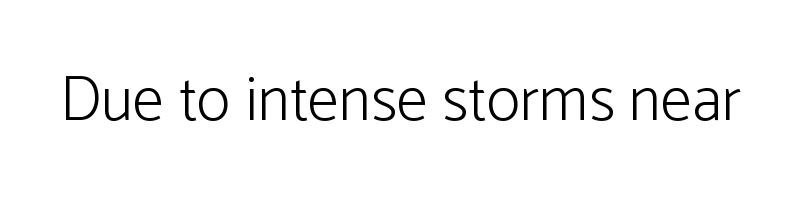
{"serif": "no", "italic": "no", "bold": "no", "weight": "light", "width": "normal", "stroke_contrast": "low", "x_height": "medium", "monospaced": "no", "underline": "no", "letter_spacing": "normal", "letter_spacing_em": 0.0, "glyph_px": 63}
